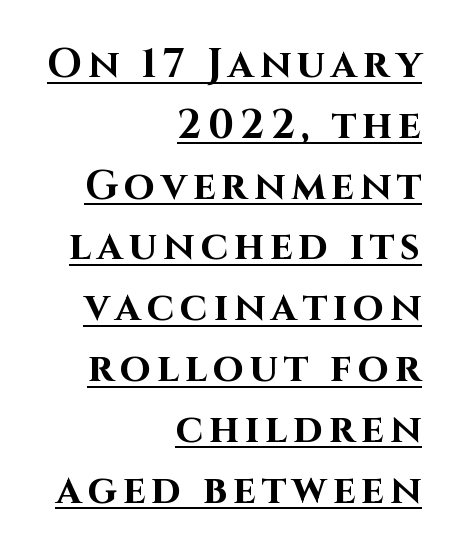
Q: Is the text bold? A: Yes.
Q: Is the text italic (slanted)? A: No, it is upright.
Q: Is the typeface a serif or a sans-serif typeface? A: Sans-serif.
Q: Is the text underlined? A: Yes.
Q: How is the paragraph aligned? A: Right-aligned.
Q: Is the spacing between lines tight, normal or loose? A: Normal.
Q: Width (condensed, normal, or wide)? A: Normal.
Q: Stroke contrast? A: High.
Q: x-height? A: Large.
Q: Monospaced? A: No.
